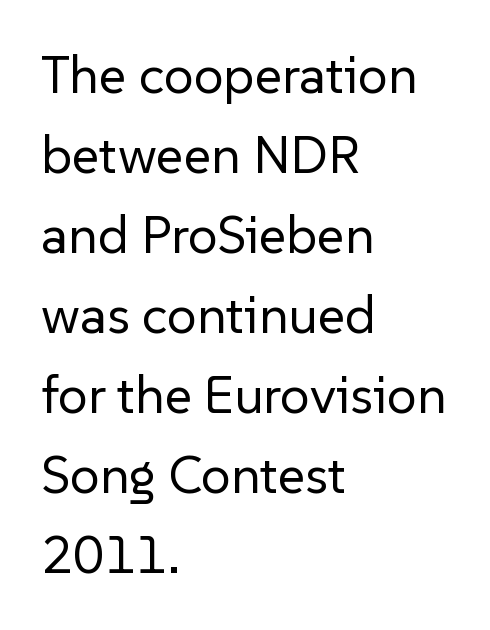
{"serif": "no", "italic": "no", "bold": "no", "weight": "regular", "width": "normal", "stroke_contrast": "low", "x_height": "medium", "monospaced": "no", "underline": "no", "align": "left", "line_spacing": "normal", "line_spacing_ratio": 1.51, "letter_spacing": "normal", "letter_spacing_em": 0.0, "glyph_px": 53}
